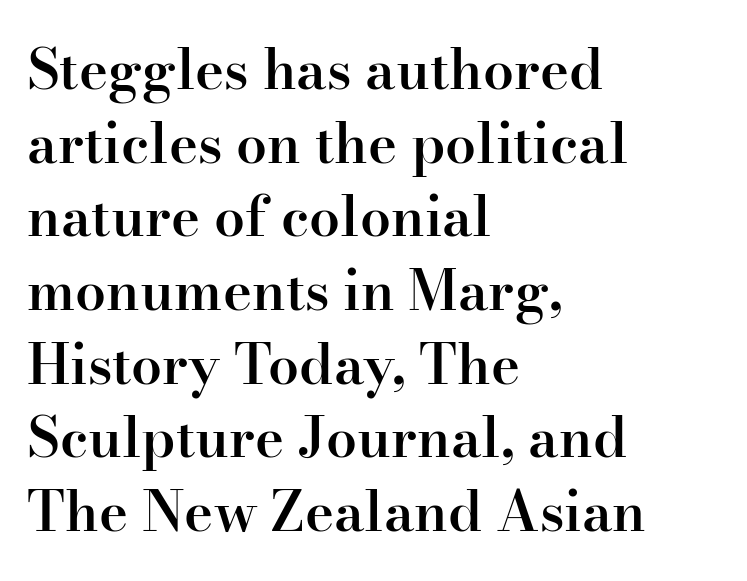
If you drew a ruler down the left edge, every line would touch it. A normal amount of white space separates one row of letters from the next. A serif font was chosen for this passage. Between one letter and the next there's only the usual sliver of space.
